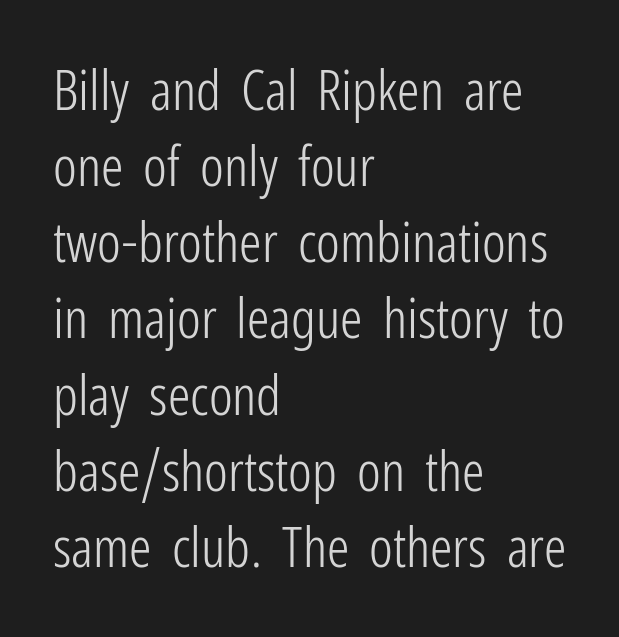
{"serif": "no", "italic": "no", "bold": "no", "weight": "light", "width": "condensed", "stroke_contrast": "low", "x_height": "medium", "monospaced": "no", "underline": "no", "align": "left", "line_spacing": "normal", "line_spacing_ratio": 1.36, "letter_spacing": "normal", "letter_spacing_em": 0.0, "glyph_px": 56}
